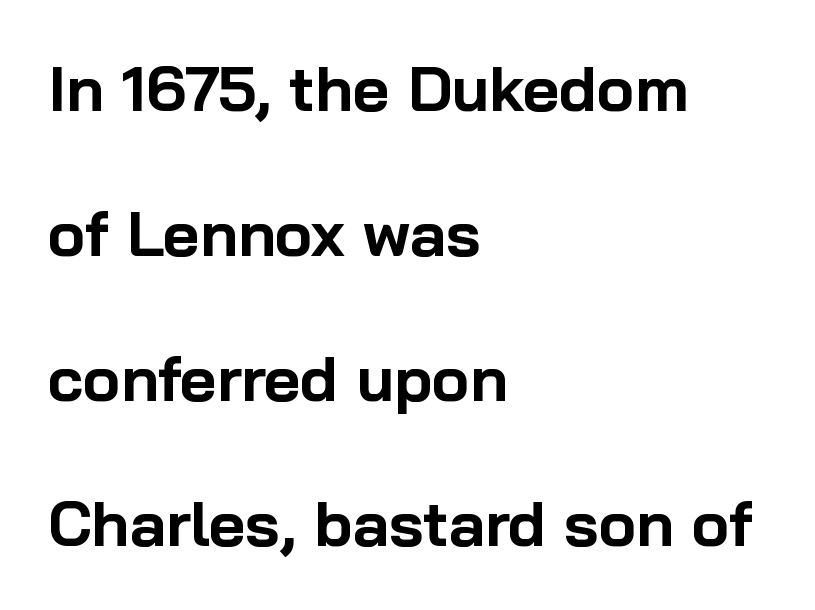
Q: Is the text bold? A: Yes.
Q: Is the text italic (slanted)? A: No, it is upright.
Q: Is the typeface a serif or a sans-serif typeface? A: Sans-serif.
Q: Is the text underlined? A: No.
Q: How is the paragraph aligned? A: Left-aligned.
Q: Is the spacing between letters normal or unusually wide? A: Normal.
Q: Is the spacing between lines tight, normal or loose? A: Loose.
Q: Width (condensed, normal, or wide)? A: Normal.
Q: Stroke contrast? A: Low.
Q: x-height? A: Medium.
Q: Monospaced? A: No.
